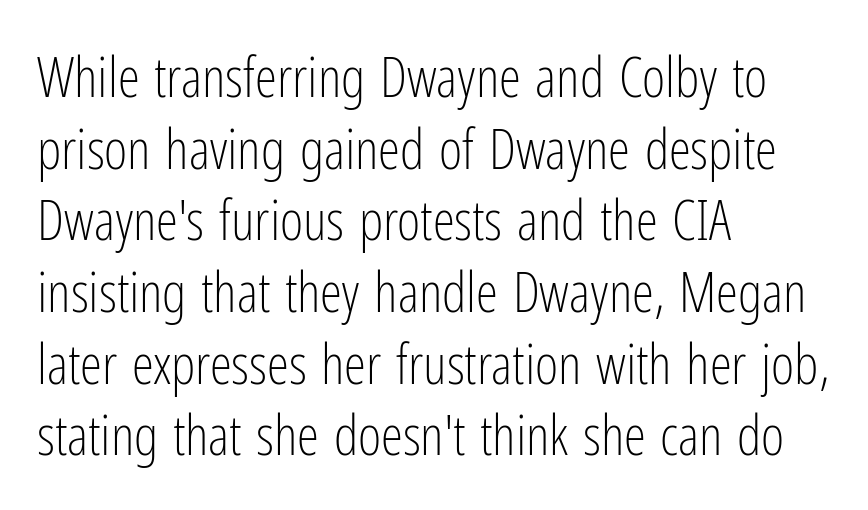
{"serif": "no", "italic": "no", "bold": "no", "weight": "light", "width": "condensed", "stroke_contrast": "low", "x_height": "medium", "monospaced": "no", "underline": "no", "align": "left", "line_spacing": "normal", "line_spacing_ratio": 1.28, "letter_spacing": "normal", "letter_spacing_em": 0.0, "glyph_px": 56}
